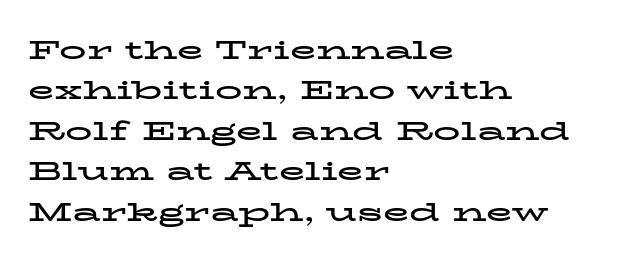
{"italic": "no", "bold": "yes", "underline": "no", "align": "left", "line_spacing": "normal", "line_spacing_ratio": 1.5, "letter_spacing": "normal", "letter_spacing_em": 0.0, "glyph_px": 27}
